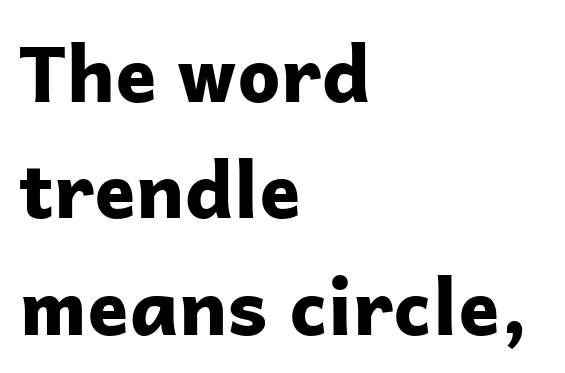
{"serif": "no", "italic": "no", "bold": "yes", "weight": "bold", "width": "normal", "stroke_contrast": "low", "x_height": "medium", "monospaced": "no", "underline": "no", "align": "left", "line_spacing": "normal", "line_spacing_ratio": 1.51, "letter_spacing": "normal", "letter_spacing_em": 0.0, "glyph_px": 77}
